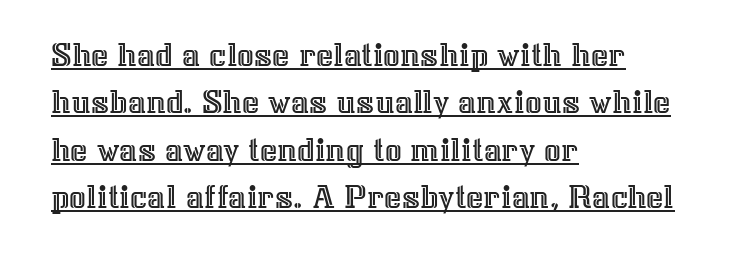
{"italic": "no", "width": "normal", "x_height": "medium", "monospaced": "no", "underline": "yes", "align": "left", "line_spacing": "normal", "line_spacing_ratio": 1.28, "letter_spacing": "normal", "letter_spacing_em": 0.0, "glyph_px": 37}
